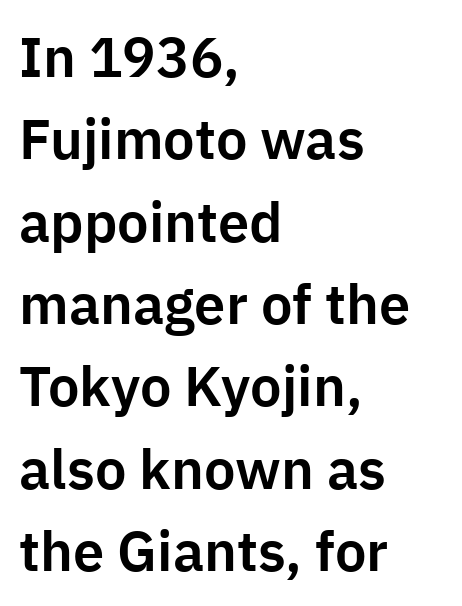
{"serif": "no", "italic": "no", "width": "normal", "stroke_contrast": "low", "x_height": "medium", "monospaced": "no", "underline": "no", "align": "left", "line_spacing": "normal", "line_spacing_ratio": 1.47, "letter_spacing": "normal", "letter_spacing_em": 0.0, "glyph_px": 56}
